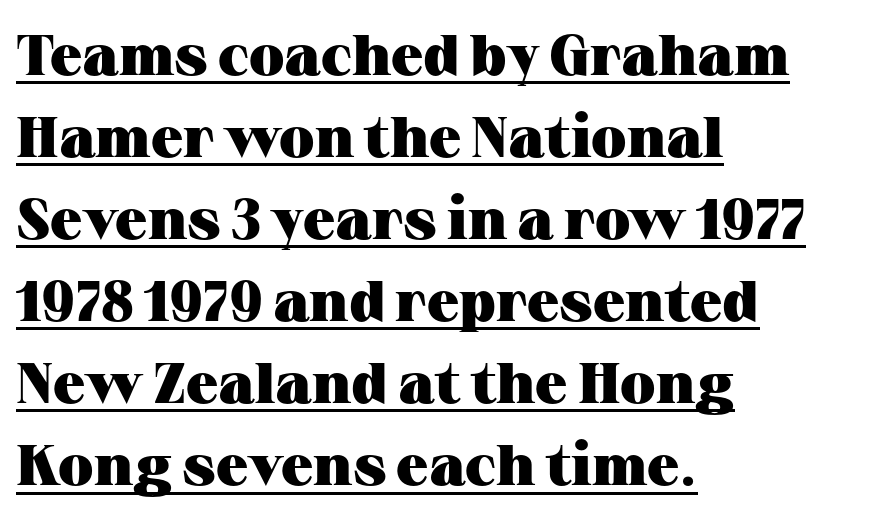
Typesetter's note: full bold, strokes at maximum text heaviness. A serif font was chosen for this passage. Like a heading marked for emphasis, these lines bear an underscore. Vertical strokes here are truly vertical.
